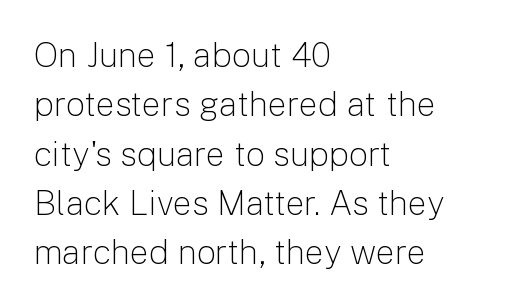
Q: Is the text bold? A: No.
Q: Is the text italic (slanted)? A: No, it is upright.
Q: Is the typeface a serif or a sans-serif typeface? A: Sans-serif.
Q: Is the text underlined? A: No.
Q: How is the paragraph aligned? A: Left-aligned.
Q: Is the spacing between letters normal or unusually wide? A: Normal.
Q: Is the spacing between lines tight, normal or loose? A: Normal.
Q: Width (condensed, normal, or wide)? A: Normal.
Q: Stroke contrast? A: Low.
Q: x-height? A: Medium.
Q: Monospaced? A: No.
